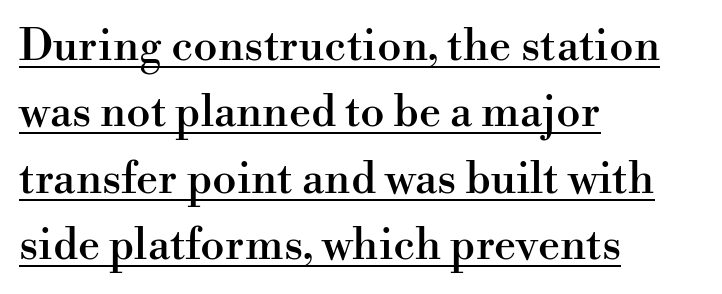
{"serif": "yes", "italic": "no", "width": "normal", "stroke_contrast": "high", "x_height": "small", "monospaced": "no", "underline": "yes", "align": "left", "line_spacing": "normal", "line_spacing_ratio": 1.51, "letter_spacing": "normal", "letter_spacing_em": 0.0, "glyph_px": 44}
